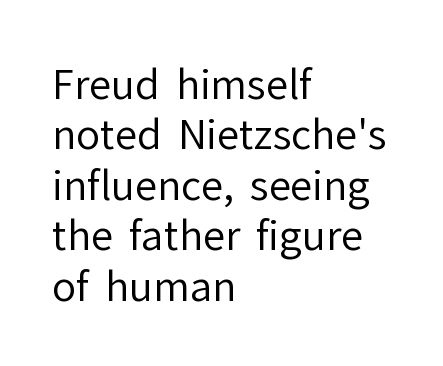
The image shows 40 px regular-weight sans-serif type, upright; set left-aligned, normal line spacing (1.26x), normal letter spacing, not underlined; low stroke contrast and a medium x-height.
